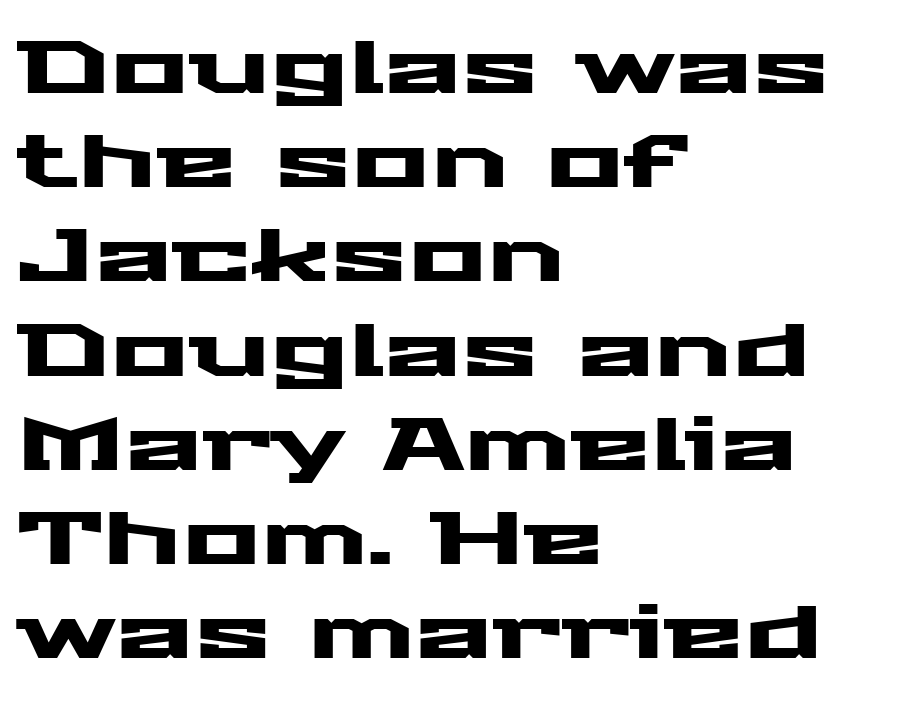
The image shows 73 px wide sans-serif type, upright; set left-aligned, normal line spacing (1.29x), normal letter spacing, not underlined; medium stroke contrast and a medium x-height.
